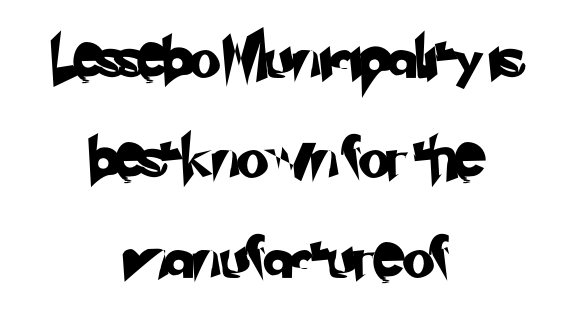
Nope, no serifs anywhere on these letters. Caption: standard tracking, unaltered. The space between consecutive lines is lavish. Descenders hang freely into open space.
